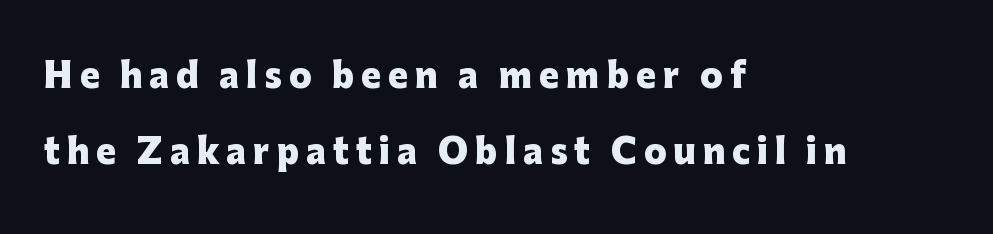
Q: Is the text bold? A: Yes.
Q: Is the text italic (slanted)? A: No, it is upright.
Q: Is the typeface a serif or a sans-serif typeface? A: Sans-serif.
Q: Is the text underlined? A: No.
Q: How is the paragraph aligned? A: Left-aligned.
Q: Is the spacing between letters normal or unusually wide? A: Unusually wide.
Q: Is the spacing between lines tight, normal or loose? A: Loose.
Q: Width (condensed, normal, or wide)? A: Normal.
Q: Stroke contrast? A: Low.
Q: x-height? A: Medium.
Q: Monospaced? A: No.
